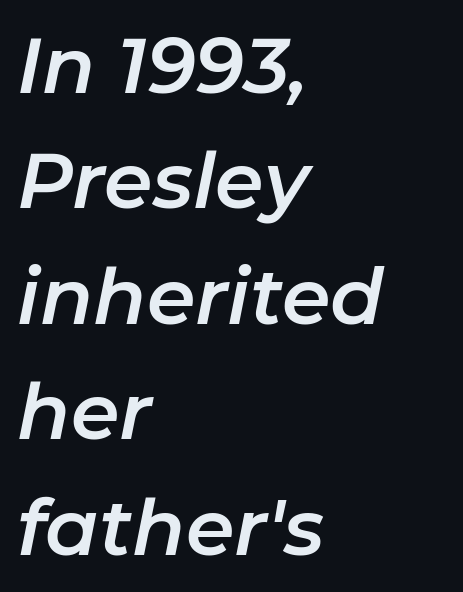
Q: Is the text italic (slanted)? A: Yes, it leans right by about 11 degrees.
Q: Is the text underlined? A: No.
Q: How is the paragraph aligned? A: Left-aligned.
Q: Is the spacing between letters normal or unusually wide? A: Normal.
Q: Is the spacing between lines tight, normal or loose? A: Normal.
Q: Width (condensed, normal, or wide)? A: Normal.
Q: Stroke contrast? A: Low.
Q: x-height? A: Medium.
Q: Monospaced? A: No.
